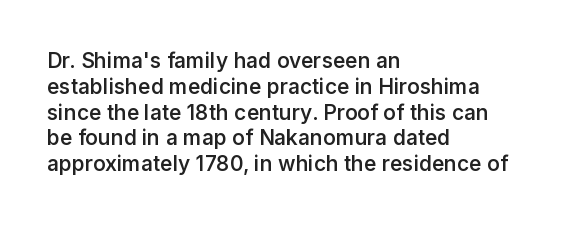
Q: Is the text bold? A: Semi-bold.
Q: Is the text italic (slanted)? A: No, it is upright.
Q: Is the text underlined? A: No.
Q: How is the paragraph aligned? A: Left-aligned.
Q: Is the spacing between letters normal or unusually wide? A: Normal.
